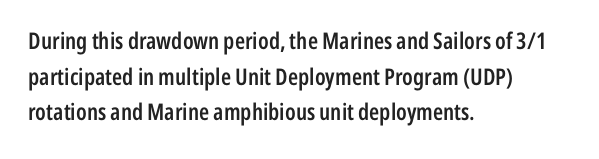
{"italic": "no", "bold": "semi", "underline": "no", "align": "left", "line_spacing": "normal", "line_spacing_ratio": 1.55, "letter_spacing": "normal", "letter_spacing_em": 0.0, "glyph_px": 23}
